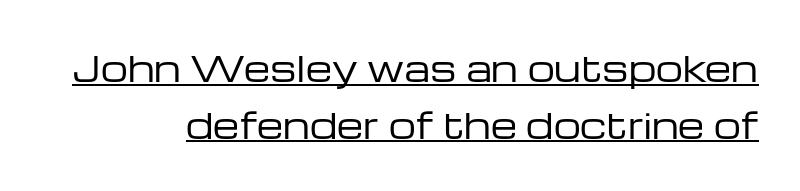
This sample keeps an unexceptional amount of space between lines. Tracking value appears to be zero — textbook default spacing. The specimen includes a rule beneath the text block's lines. A sans-serif font was chosen for this passage. Every character sits straight up, as roman type does. A typesetter would call this proportional, since set widths differ per character.
